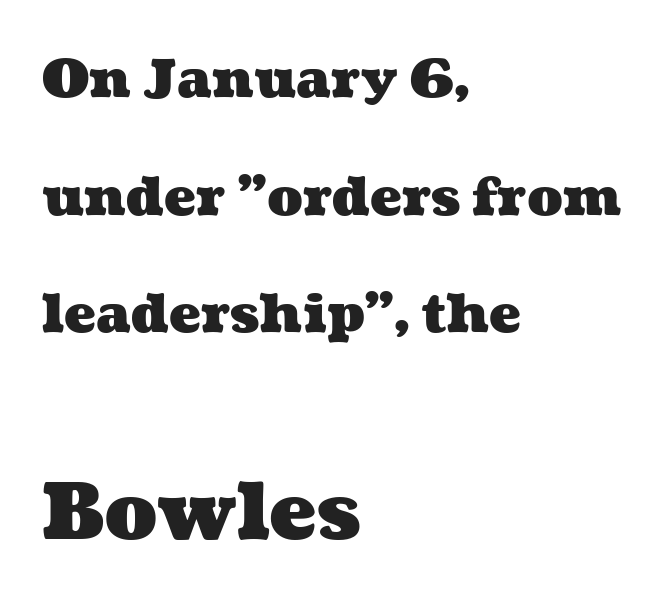
The image shows 79 px heavy, wide type; set left-aligned, loose line spacing (2.22x), normal letter spacing, not underlined; the second (bottom) block is 1.49x larger; medium stroke contrast and a medium x-height.
